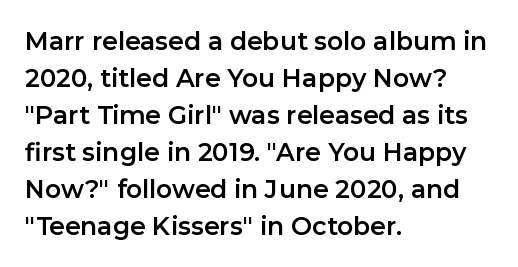
The image shows 25 px text type, upright; set left-aligned, normal line spacing (1.48x), normal letter spacing, not underlined.
